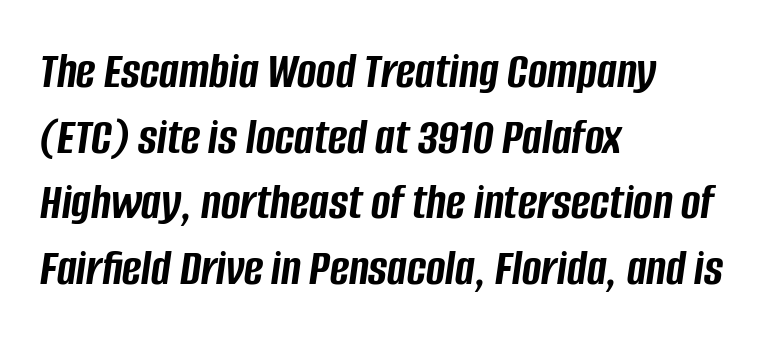
{"italic": "yes", "lean": "right", "slant_degrees": 8, "bold": "yes", "weight": "semibold", "width": "condensed", "stroke_contrast": "low", "x_height": "large", "monospaced": "no", "underline": "no", "align": "left", "line_spacing": "normal", "line_spacing_ratio": 1.26, "letter_spacing": "normal", "letter_spacing_em": 0.0, "glyph_px": 52}
